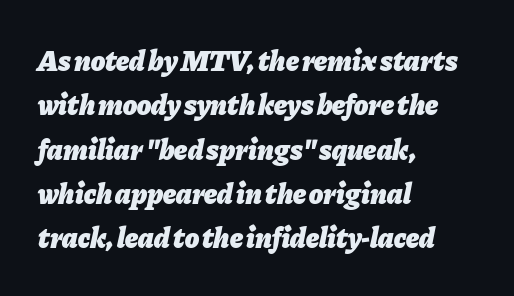
The image shows 29 px heavy type, italic (leaning right); set left-aligned, normal line spacing (1.53x), normal letter spacing, not underlined; low stroke contrast and a medium x-height.
